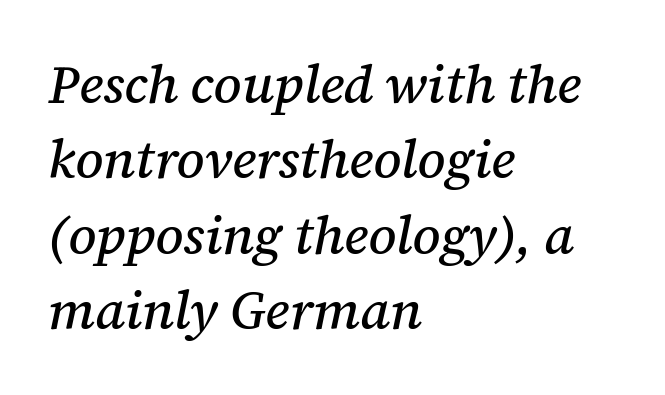
Q: Is the text italic (slanted)? A: Yes, it leans right by about 12 degrees.
Q: Is the typeface a serif or a sans-serif typeface? A: Serif.
Q: Is the text underlined? A: No.
Q: How is the paragraph aligned? A: Left-aligned.
Q: Is the spacing between letters normal or unusually wide? A: Normal.
Q: Is the spacing between lines tight, normal or loose? A: Normal.
Q: Width (condensed, normal, or wide)? A: Normal.
Q: Stroke contrast? A: Medium.
Q: x-height? A: Medium.
Q: Monospaced? A: No.
